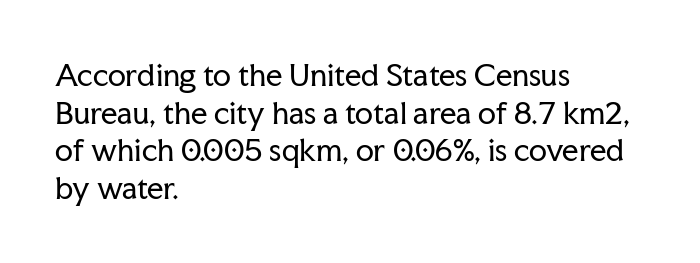
Every row of glyphs begins at an identical x-position on the left. Note the varied advance widths — an 'i' is clearly narrower than an 'm'. The lines sit at an ordinary, default distance from one another. Classification — serif. Think standard paragraph weight, or any step lighter than that.
